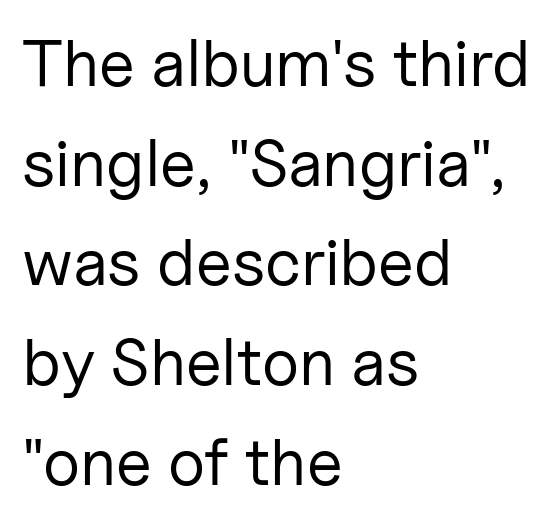
Q: Is the text bold? A: No.
Q: Is the text italic (slanted)? A: No, it is upright.
Q: Is the typeface a serif or a sans-serif typeface? A: Sans-serif.
Q: Is the text underlined? A: No.
Q: How is the paragraph aligned? A: Left-aligned.
Q: Is the spacing between letters normal or unusually wide? A: Normal.
Q: Is the spacing between lines tight, normal or loose? A: Normal.
Q: Width (condensed, normal, or wide)? A: Normal.
Q: Stroke contrast? A: Low.
Q: x-height? A: Medium.
Q: Monospaced? A: No.
